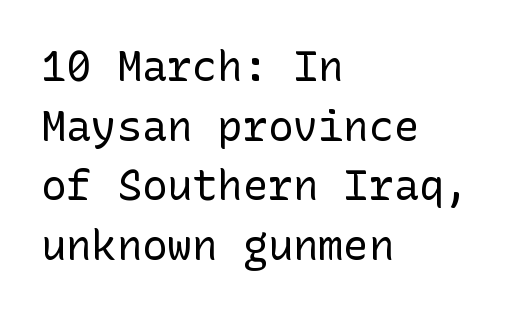
{"serif": "no", "italic": "no", "bold": "no", "weight": "regular", "width": "normal", "stroke_contrast": "low", "x_height": "medium", "underline": "no", "align": "left", "line_spacing": "normal", "line_spacing_ratio": 1.42, "letter_spacing": "normal", "letter_spacing_em": 0.0, "glyph_px": 42}
